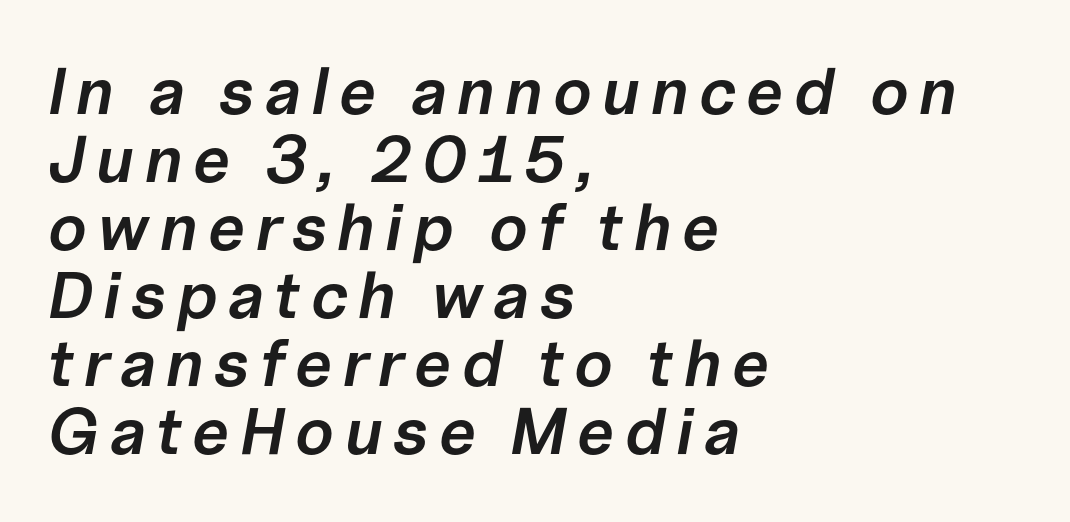
Rule under the text: the space is simply empty. Heft: intermediate — a semibold. Successive baselines arrive quickly, one right under another. All the whitespace from short lines collects on the right. Varying glyph widths throughout — classic text-font behaviour. In terms of posture, this sample is oblique.
